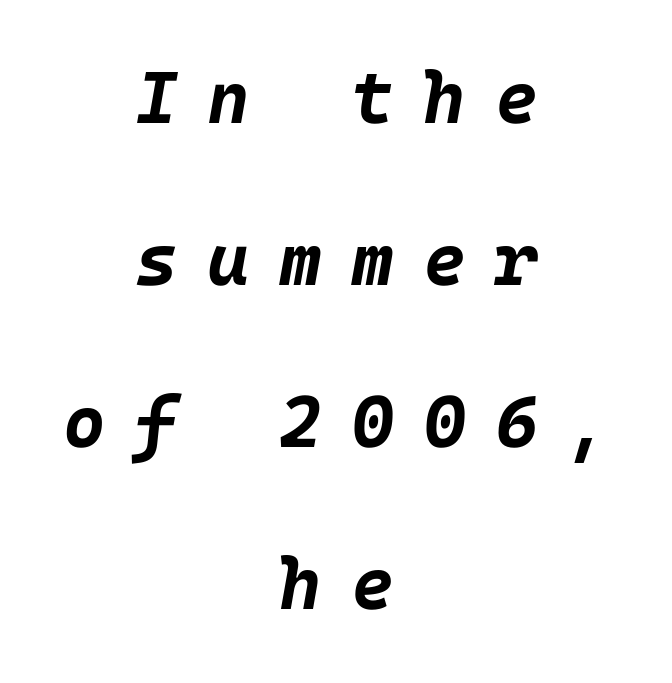
{"italic": "yes", "lean": "right", "slant_degrees": 10, "bold": "yes", "weight": "bold", "width": "normal", "stroke_contrast": "low", "x_height": "large", "underline": "no", "align": "center", "line_spacing": "loose", "line_spacing_ratio": 2.22, "letter_spacing": "wide", "letter_spacing_em": 0.4, "glyph_px": 73}
